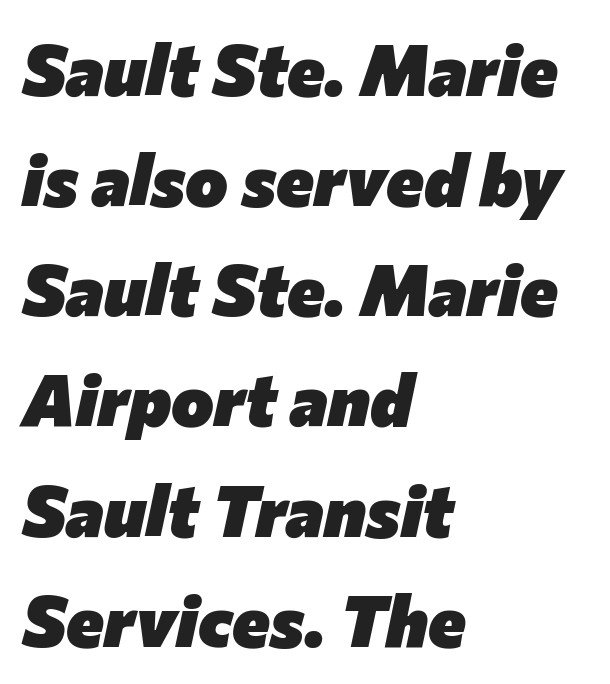
{"italic": "yes", "lean": "right", "slant_degrees": 12, "bold": "yes", "weight": "heavy", "width": "normal", "stroke_contrast": "low", "x_height": "medium", "monospaced": "no", "underline": "no", "align": "left", "line_spacing": "normal", "line_spacing_ratio": 1.53, "letter_spacing": "normal", "letter_spacing_em": 0.0, "glyph_px": 72}
